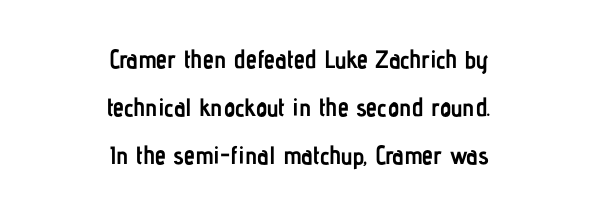
Q: Is the text bold? A: Yes.
Q: Is the text italic (slanted)? A: No, it is upright.
Q: Is the text underlined? A: No.
Q: How is the paragraph aligned? A: Centered.
Q: Is the spacing between letters normal or unusually wide? A: Normal.
Q: Is the spacing between lines tight, normal or loose? A: Loose.
